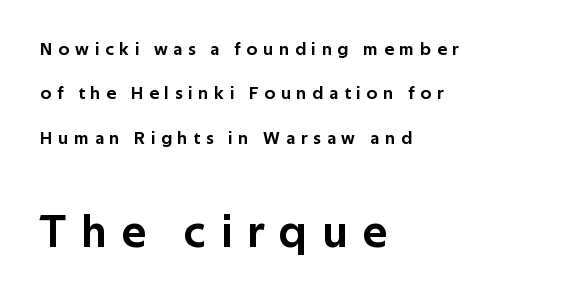
One-word summary of the alignment: left. You could only call the tracking loose — the letters float apart. Is there any slant? The stems are plumb. Each letter's strokes conclude bluntly, with no projecting serifs. The area under the type is left untouched. Each letter keeps its own natural width here, so spacing adapts to shape.
